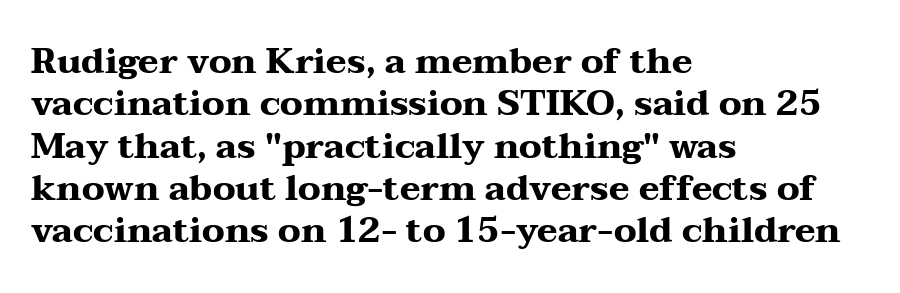
Q: Is the text bold? A: Yes.
Q: Is the text italic (slanted)? A: No, it is upright.
Q: Is the typeface a serif or a sans-serif typeface? A: Serif.
Q: Is the text underlined? A: No.
Q: How is the paragraph aligned? A: Left-aligned.
Q: Is the spacing between letters normal or unusually wide? A: Normal.
Q: Width (condensed, normal, or wide)? A: Wide.
Q: Stroke contrast? A: Medium.
Q: x-height? A: Medium.
Q: Monospaced? A: No.
